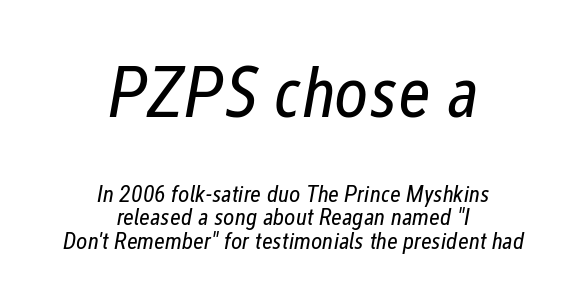
Underline: absent. The passage shown is typed in a proportional face where columns would drift. Look at the tracking — it's just the regular setting, nothing added. The strokes are not fattened; the text isn't bold. Leading: reduced. The glyphs look as if they've been sheared to an angle.
